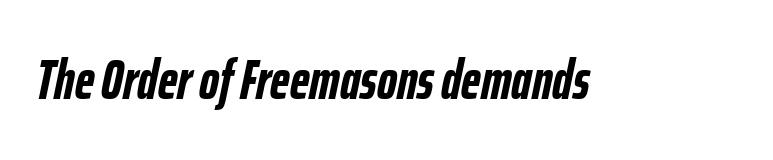
Q: Is the text bold? A: Yes.
Q: Is the text italic (slanted)? A: Yes, it leans right by about 12 degrees.
Q: Is the text underlined? A: No.
Q: Is the spacing between letters normal or unusually wide? A: Normal.
Q: Width (condensed, normal, or wide)? A: Condensed.
Q: Stroke contrast? A: Low.
Q: x-height? A: Medium.
Q: Monospaced? A: No.
